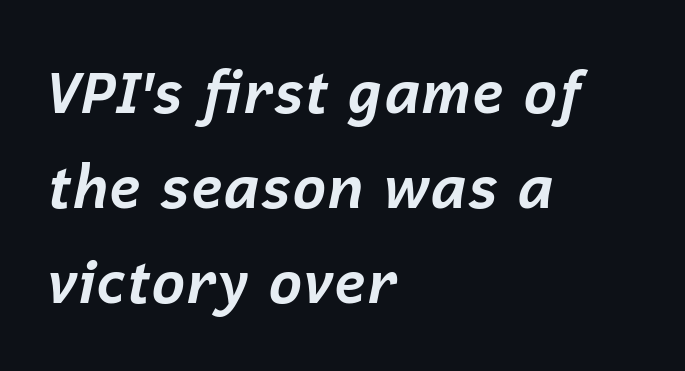
The image shows 58 px bold type, italic (leaning right); set left-aligned, normal line spacing (1.64x), normal letter spacing, not underlined; low stroke contrast and a medium x-height.
